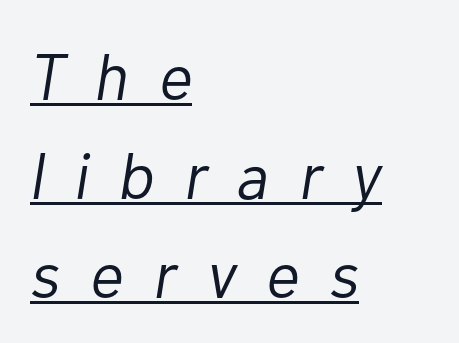
The image shows 65 px light type, italic (leaning right); set left-aligned, normal line spacing (1.52x), unusually wide letter spacing (+0.46 em), underlined; low stroke contrast and a medium x-height.
